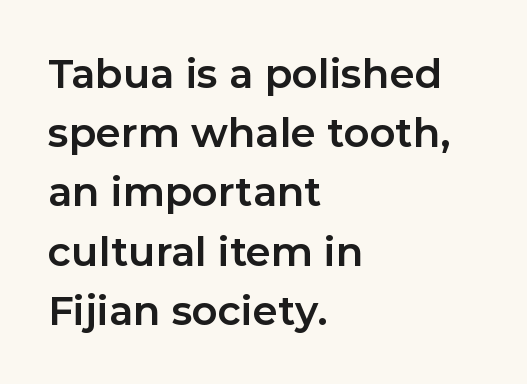
{"serif": "no", "italic": "no", "bold": "yes", "weight": "bold", "width": "normal", "stroke_contrast": "low", "x_height": "medium", "monospaced": "no", "underline": "no", "align": "left", "line_spacing": "normal", "line_spacing_ratio": 1.48, "letter_spacing": "normal", "letter_spacing_em": 0.0, "glyph_px": 40}
